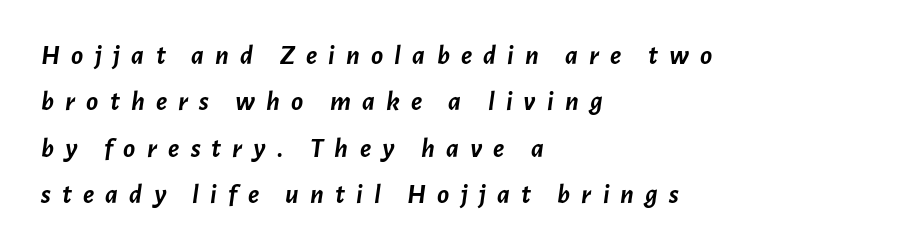
The image shows 28 px semibold type, italic (leaning right); set left-aligned, normal line spacing (1.66x), unusually wide letter spacing (+0.4 em), not underlined; low stroke contrast and a medium x-height.
